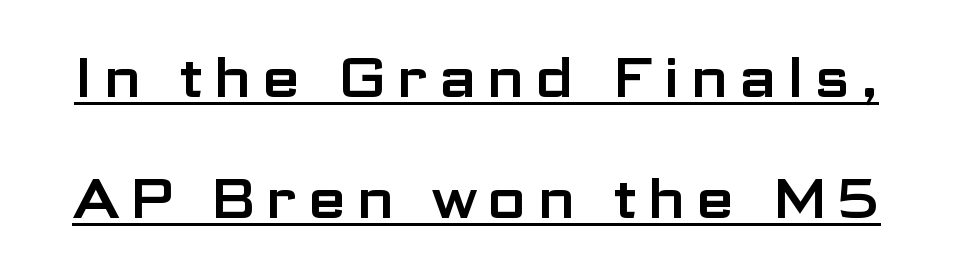
The image shows 56 px wide sans-serif type, upright; set loose line spacing (2.16x), underlined; low stroke contrast and a medium x-height.
